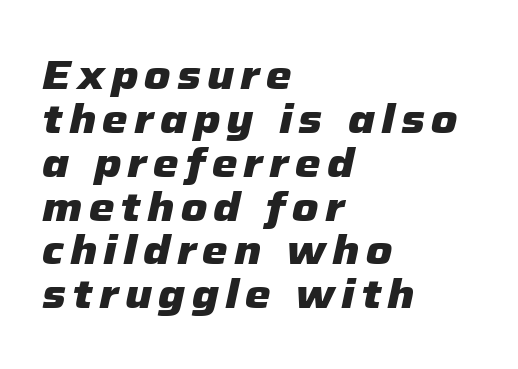
Q: Is the text bold? A: Yes.
Q: Is the text italic (slanted)? A: Yes, it leans right by about 12 degrees.
Q: Is the text underlined? A: No.
Q: How is the paragraph aligned? A: Left-aligned.
Q: Is the spacing between lines tight, normal or loose? A: Tight.
Q: Width (condensed, normal, or wide)? A: Normal.
Q: Stroke contrast? A: Low.
Q: x-height? A: Medium.
Q: Monospaced? A: No.
